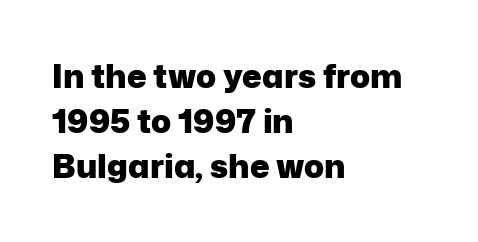
The horizontal fit of the characters is conventional and even. The line-height multiplier appears to be the usual default. Underline: absent. Spacing verdict: proportional, widths tailored to each character.
